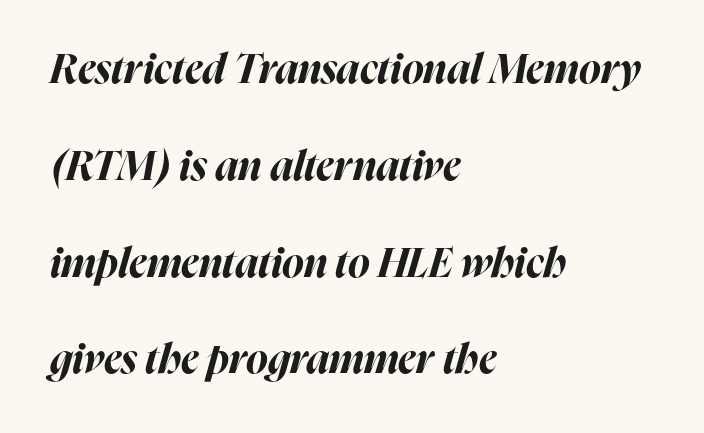
{"italic": "yes", "lean": "right", "slant_degrees": 16, "bold": "yes", "weight": "bold", "width": "normal", "stroke_contrast": "high", "x_height": "medium", "monospaced": "no", "underline": "no", "align": "left", "line_spacing": "loose", "line_spacing_ratio": 2.36, "letter_spacing": "normal", "letter_spacing_em": 0.0, "glyph_px": 41}
